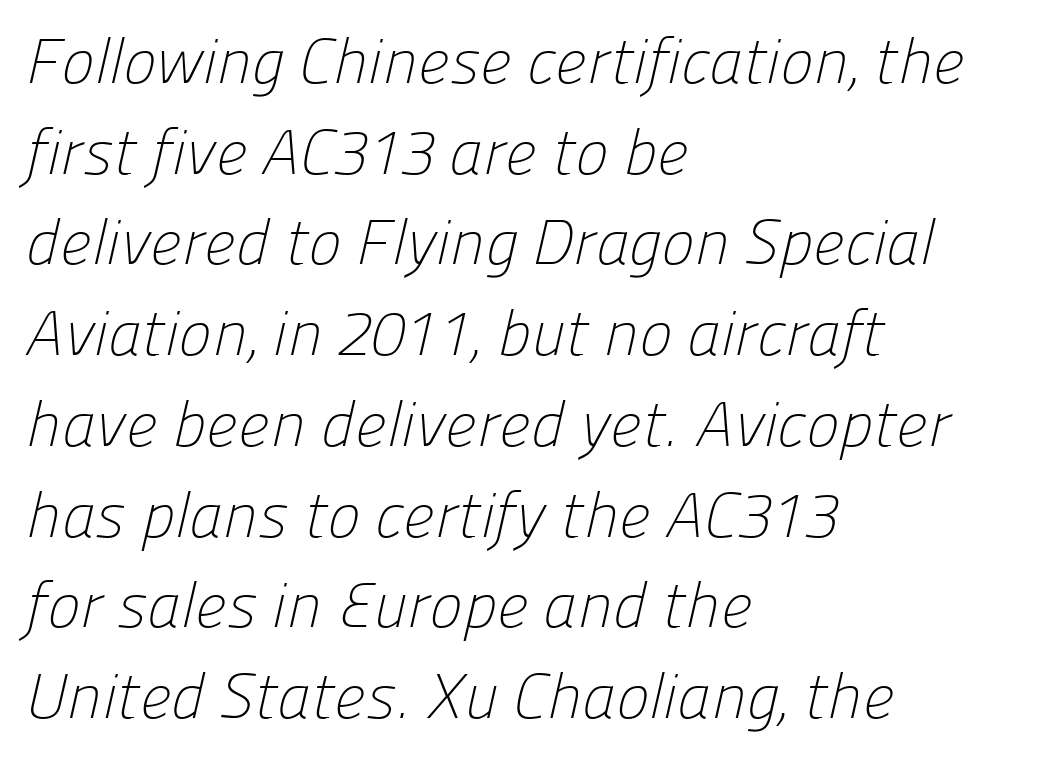
The image shows 63 px light sans-serif type; set left-aligned, normal line spacing (1.44x), normal letter spacing, not underlined; low stroke contrast and a medium x-height.
